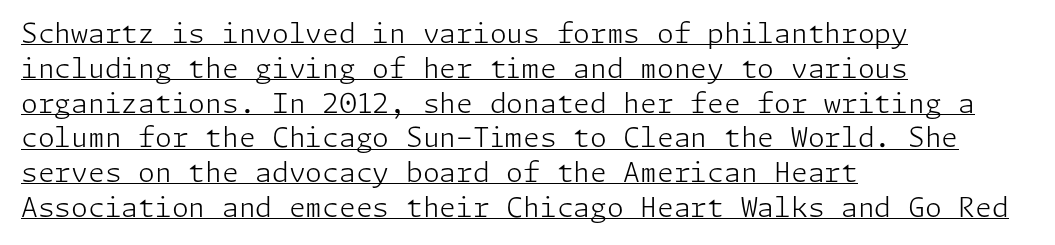
Tracking value appears to be zero — textbook default spacing. Caption: lettering with a line underneath. Every character sits straight up, as roman type does. Heaviness? Minimal to ordinary, like unemphasized prose. The space between consecutive lines is moderate.
